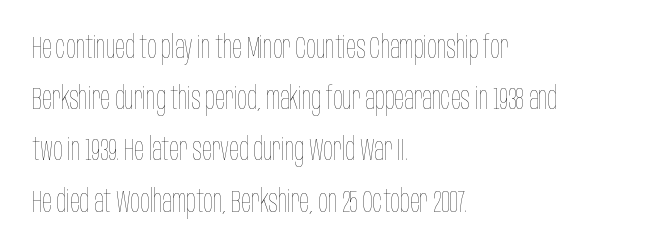
Default kerning and tracking; the words read as compact shapes. This is the regular roman posture of the typeface. Each letter keeps its own natural width here, so spacing adapts to shape. Each row of text sits above clean, open space. Visually the block forms a straight wall on the left and a jagged coastline on the right.
